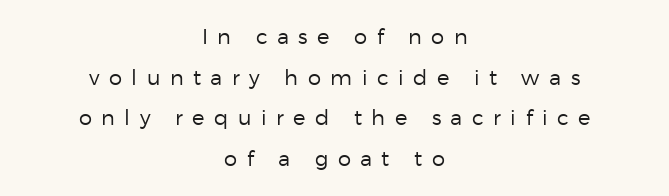
The image shows 21 px text type, upright; set centered, loose line spacing (1.94x), unusually wide letter spacing (+0.45 em), not underlined.
